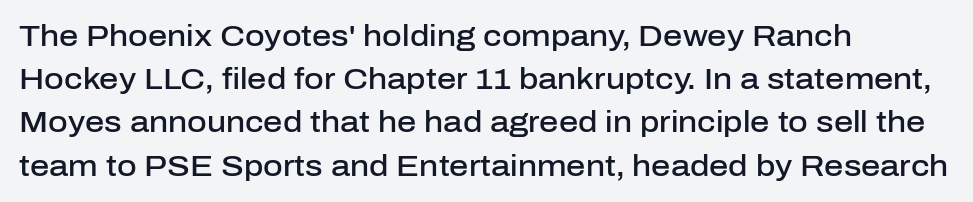
Q: Is the text bold? A: Semi-bold.
Q: Is the text italic (slanted)? A: No, it is upright.
Q: Is the typeface a serif or a sans-serif typeface? A: Sans-serif.
Q: Is the text underlined? A: No.
Q: How is the paragraph aligned? A: Left-aligned.
Q: Is the spacing between letters normal or unusually wide? A: Normal.
Q: Is the spacing between lines tight, normal or loose? A: Normal.
Q: Width (condensed, normal, or wide)? A: Normal.
Q: Stroke contrast? A: Low.
Q: x-height? A: Medium.
Q: Monospaced? A: No.
